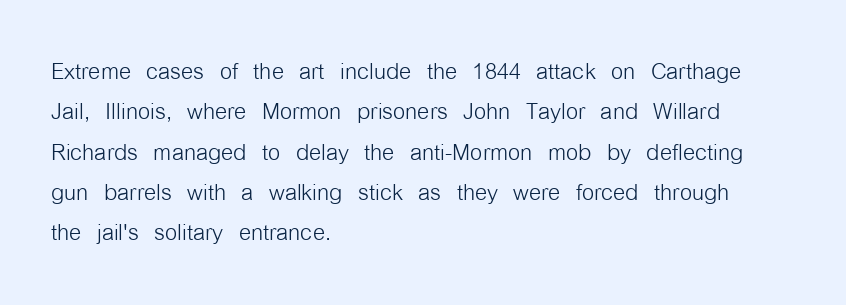
The image shows 31 px light, condensed sans-serif type, upright; set left-aligned, normal line spacing (1.3x), normal letter spacing, not underlined; low stroke contrast and a medium x-height.
